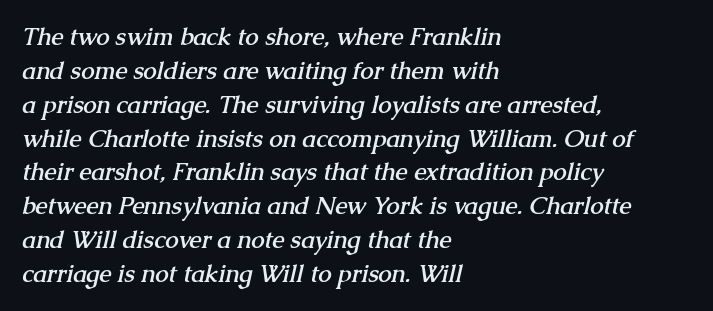
Q: Is the text bold? A: Yes.
Q: Is the text underlined? A: No.
Q: How is the paragraph aligned? A: Left-aligned.
Q: Is the spacing between letters normal or unusually wide? A: Normal.
Q: Is the spacing between lines tight, normal or loose? A: Normal.
